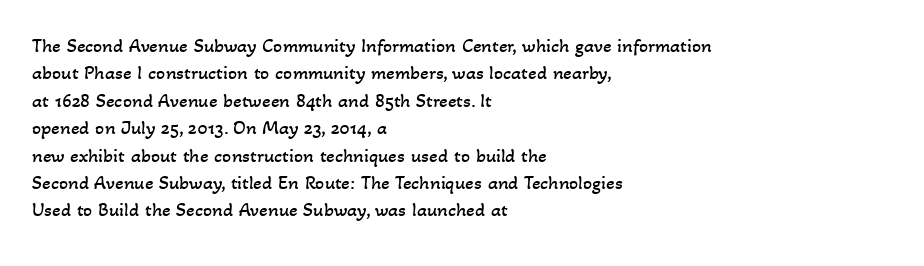
The image shows 20 px text type; set left-aligned, normal line spacing (1.37x), normal letter spacing, not underlined.
